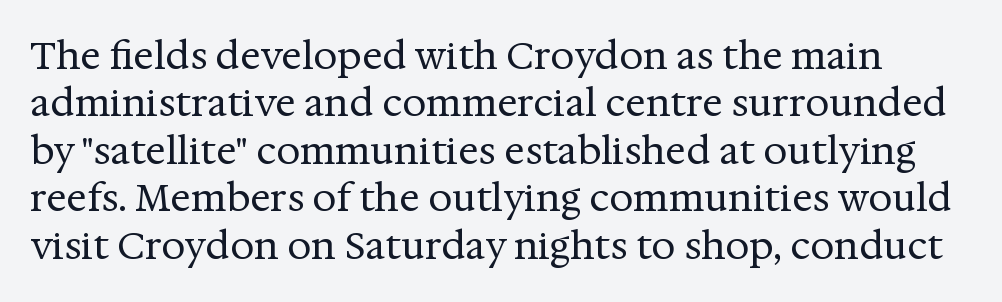
Bare-footed words on every line. The letters advance in unequal steps, a hallmark of proportional type. In terms of posture, this sample is upright. The tracking reads as untouched default to a designer's eye. These lines sit exactly where default settings would place them. Serifs: yes, visible at the terminals of the letterforms.
